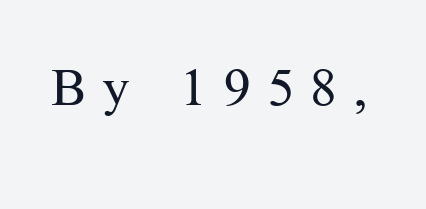
Descender tails drop into unmarked territory. These lines were composed using upright roman letters. The horizontal fit of the characters is loose and conspicuously gappy. Think of a printed novel: that variable character pitch is what you see here.
